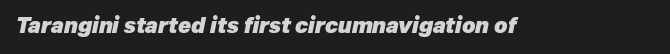
Underlining? Definitely not there. The glyphs have the mass of a bold cut. Is the letter spacing exaggerated? No — it looks like the ordinary default. Slant detected: the letters are inclined.
